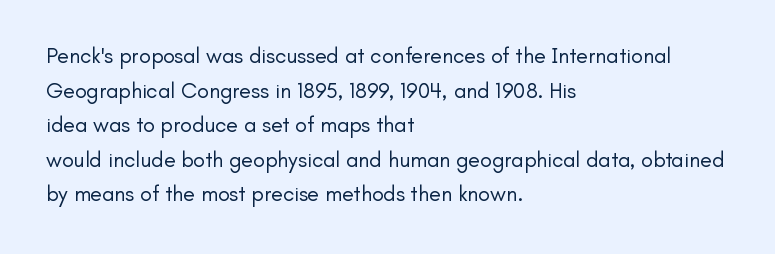
Which margin do the lines hug? The left one — the right edge is uneven. This is roman type, the default non-slanted kind. Summary of vertical rhythm: regular, with standard interline spacing. These glyphs show unthickened strokes, regular width or finer. The rendering keeps characters at their native spacing. The gap between lines stays unmarked.
